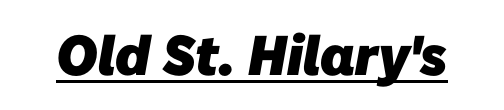
The image shows 56 px heavy sans-serif type; set normal letter spacing, underlined; low stroke contrast and a medium x-height.
